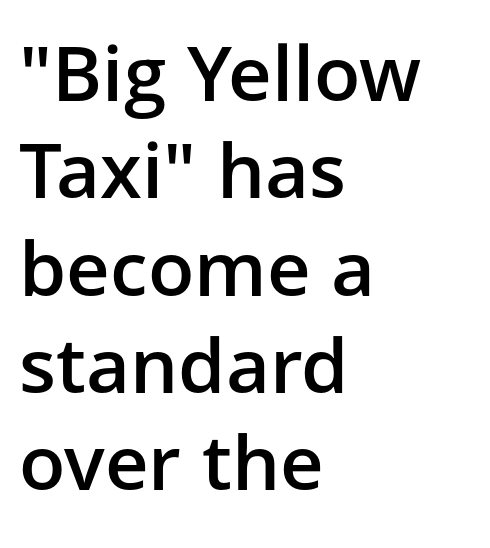
Descender tails drop into unmarked territory. In terms of letterspacing, this is plain default setting. Stroke thickness is moderately raised; the sample reads as semibold. This block has exactly the height ordinary leading produces. These lines are set flush left with a ragged right edge. Each letter keeps its own natural width here, so spacing adapts to shape.
